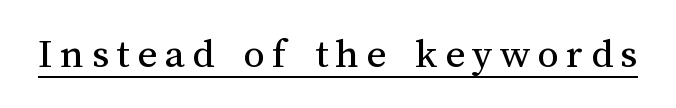
{"italic": "no", "bold": "no", "weight": "regular", "width": "normal", "stroke_contrast": "medium", "x_height": "medium", "monospaced": "no", "underline": "yes", "glyph_px": 43}
